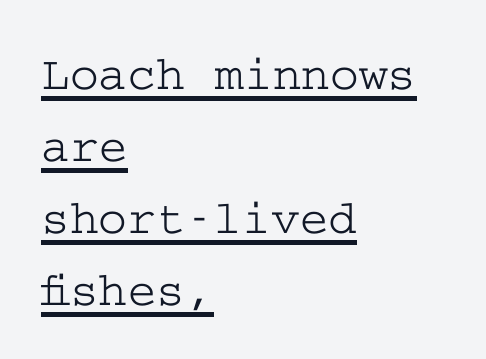
{"serif": "yes", "italic": "no", "width": "wide", "stroke_contrast": "low", "x_height": "medium", "underline": "yes", "align": "left", "line_spacing": "normal", "line_spacing_ratio": 1.47, "letter_spacing": "normal", "letter_spacing_em": 0.0, "glyph_px": 49}
